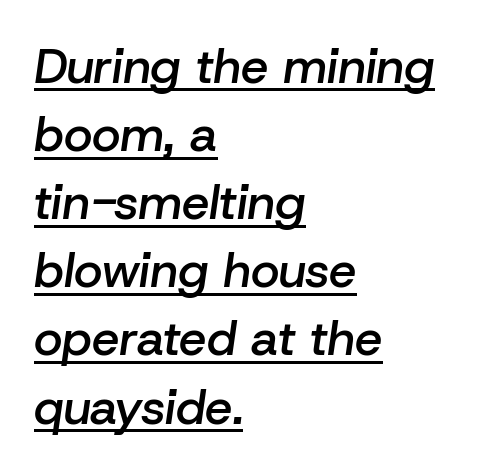
{"italic": "yes", "lean": "right", "slant_degrees": 8, "bold": "semi", "weight": "semibold", "width": "normal", "stroke_contrast": "low", "x_height": "medium", "monospaced": "no", "underline": "yes", "align": "left", "line_spacing": "normal", "line_spacing_ratio": 1.39, "letter_spacing": "normal", "letter_spacing_em": 0.0, "glyph_px": 49}
